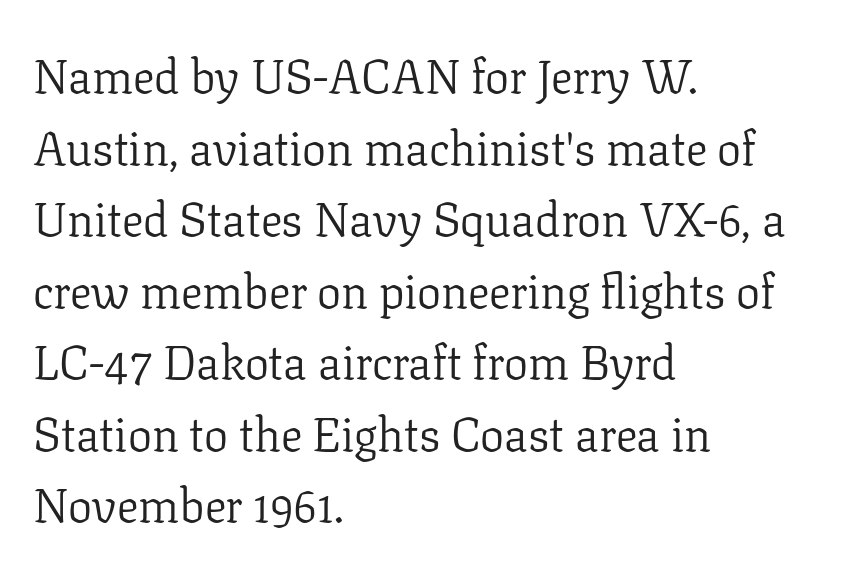
The image shows 48 px light serif type, upright; set left-aligned, normal line spacing (1.49x), normal letter spacing, not underlined; low stroke contrast and a medium x-height.
